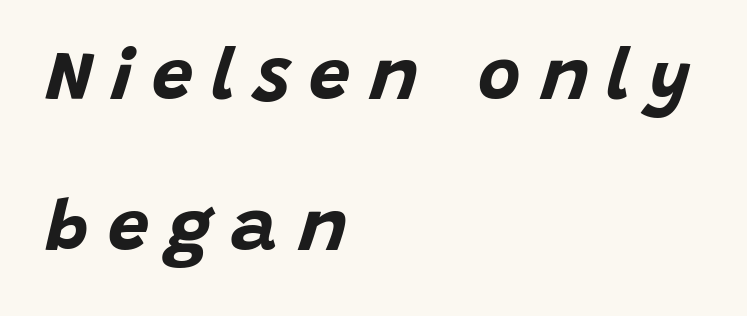
The image shows 73 px bold type, italic (leaning right); set left-aligned, loose line spacing (2.07x), unusually wide letter spacing (+0.26 em), not underlined; low stroke contrast and a large x-height.
